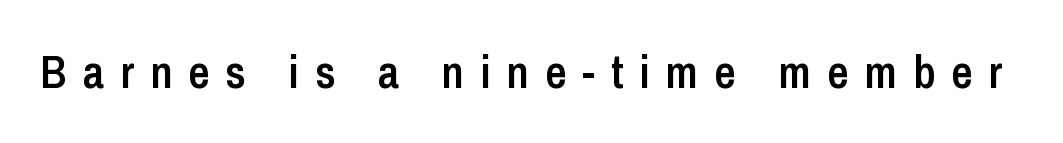
{"serif": "no", "italic": "no", "bold": "semi", "weight": "semibold", "width": "condensed", "stroke_contrast": "low", "x_height": "medium", "monospaced": "no", "underline": "no", "letter_spacing": "wide", "letter_spacing_em": 0.35, "glyph_px": 46}
